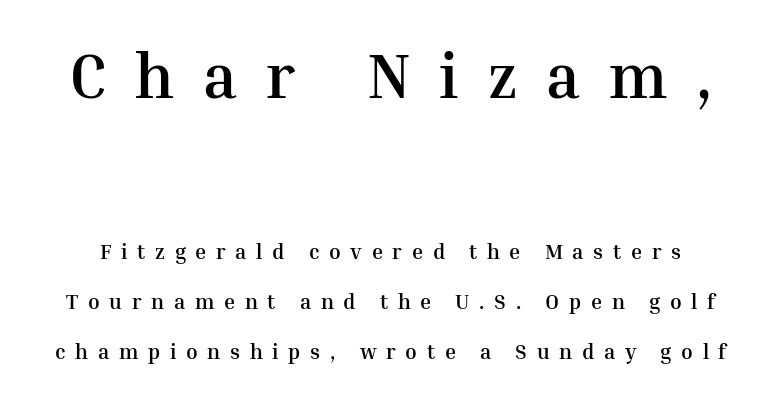
{"serif": "yes", "italic": "no", "bold": "yes", "weight": "semibold", "width": "normal", "stroke_contrast": "medium", "x_height": "medium", "monospaced": "no", "underline": "no", "line_spacing": "loose", "line_spacing_ratio": 2.4, "letter_spacing": "wide", "letter_spacing_em": 0.46, "larger_block": "first", "size_ratio": 3.0, "glyph_px": 63}
